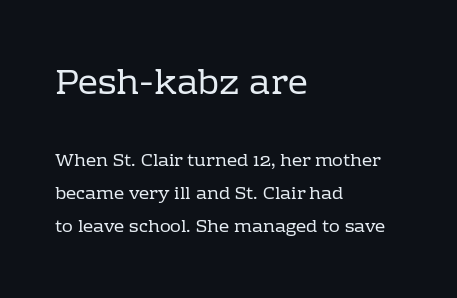
{"serif": "yes", "italic": "no", "bold": "no", "weight": "regular", "width": "normal", "stroke_contrast": "low", "x_height": "medium", "monospaced": "no", "underline": "no", "align": "left", "line_spacing_ratio": 1.81, "letter_spacing": "normal", "letter_spacing_em": 0.0, "larger_block": "first", "size_ratio": 1.94, "glyph_px": 35}
